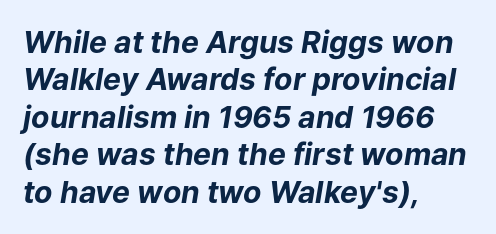
Descender tails drop into unmarked territory. Think of a printed novel: that variable character pitch is what you see here. A student would call this left alignment; a typographer would say flush left, rag right. Whoever set this chose a conventional vertical rhythm. Compared with ordinary roman type, these characters are visibly tilted.
